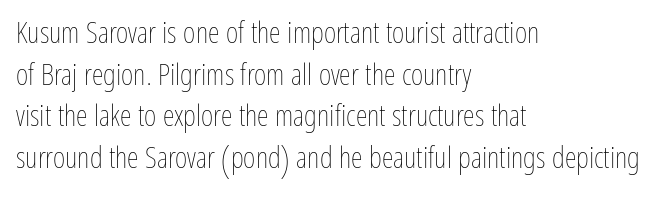
Q: Is the text bold? A: No.
Q: Is the text italic (slanted)? A: No, it is upright.
Q: Is the text underlined? A: No.
Q: How is the paragraph aligned? A: Left-aligned.
Q: Is the spacing between letters normal or unusually wide? A: Normal.
Q: Is the spacing between lines tight, normal or loose? A: Normal.
Q: Width (condensed, normal, or wide)? A: Condensed.
Q: Stroke contrast? A: Low.
Q: x-height? A: Medium.
Q: Monospaced? A: No.
